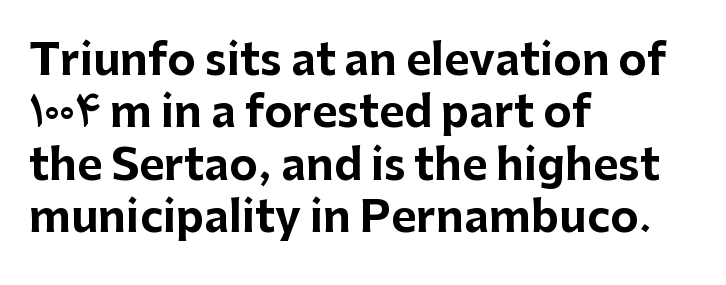
When letters stand straight like this, we call the style roman or upright. This rendering features lettering with no underline. As a designer I'd log this as weight 700, bold. These lines are rendered in a variable-pitch font.
